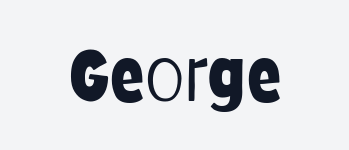
Q: Is the text bold? A: No.
Q: Is the text italic (slanted)? A: No, it is upright.
Q: Is the typeface a serif or a sans-serif typeface? A: Sans-serif.
Q: Is the text underlined? A: No.
Q: How is the paragraph aligned? A: Centered.
Q: Is the spacing between letters normal or unusually wide? A: Normal.
Q: Width (condensed, normal, or wide)? A: Condensed.
Q: Stroke contrast? A: Low.
Q: x-height? A: Large.
Q: Monospaced? A: No.
